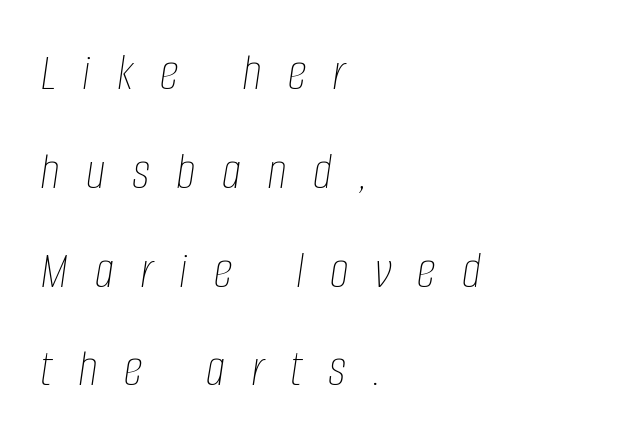
Q: Is the text bold? A: No.
Q: Is the text italic (slanted)? A: Yes, it leans right by about 8 degrees.
Q: Is the text underlined? A: No.
Q: How is the paragraph aligned? A: Left-aligned.
Q: Is the spacing between letters normal or unusually wide? A: Unusually wide.
Q: Width (condensed, normal, or wide)? A: Condensed.
Q: Stroke contrast? A: Low.
Q: x-height? A: Large.
Q: Monospaced? A: No.
